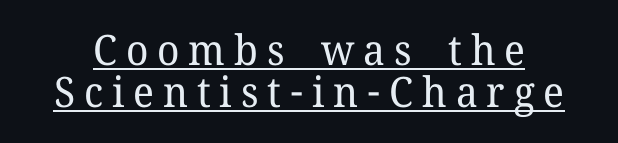
Q: Is the text bold? A: No.
Q: Is the text italic (slanted)? A: No, it is upright.
Q: Is the typeface a serif or a sans-serif typeface? A: Serif.
Q: Is the text underlined? A: Yes.
Q: Is the spacing between letters normal or unusually wide? A: Unusually wide.
Q: Is the spacing between lines tight, normal or loose? A: Tight.
Q: Width (condensed, normal, or wide)? A: Normal.
Q: Stroke contrast? A: Low.
Q: x-height? A: Medium.
Q: Monospaced? A: No.
